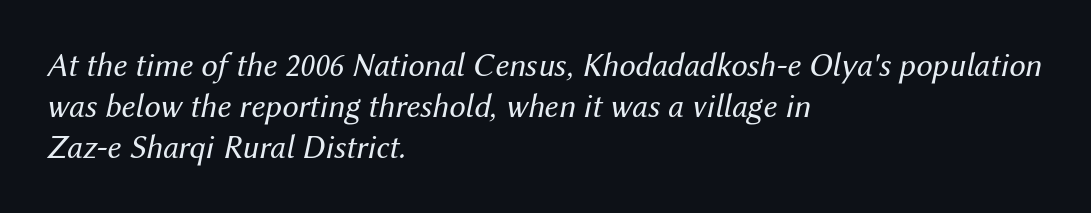
The image shows 33 px regular-weight type, italic (leaning right); set left-aligned, line spacing 1.24x, normal letter spacing, not underlined; medium stroke contrast and a medium x-height.
